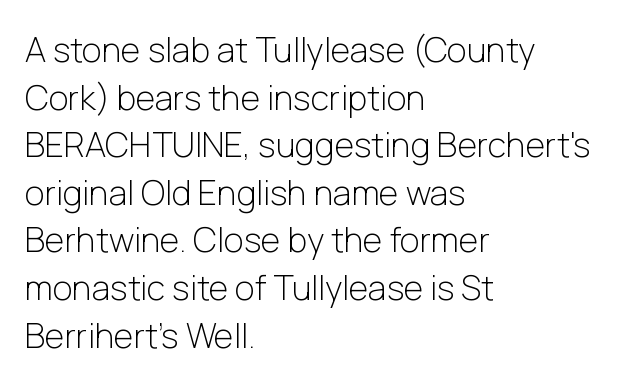
The image shows 34 px light sans-serif type, upright; set left-aligned, normal line spacing (1.4x), normal letter spacing, not underlined; low stroke contrast and a medium x-height.
